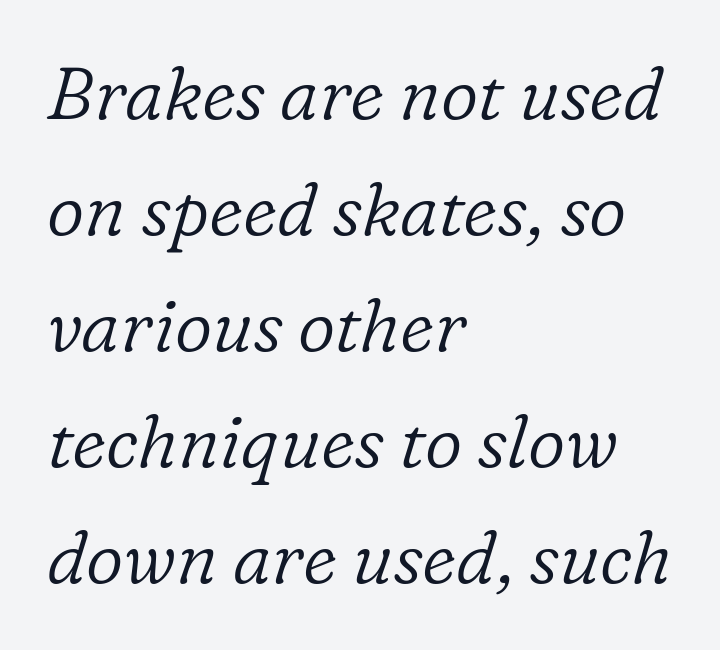
Q: Is the text bold? A: No.
Q: Is the text italic (slanted)? A: Yes, it leans right by about 16 degrees.
Q: Is the typeface a serif or a sans-serif typeface? A: Serif.
Q: Is the text underlined? A: No.
Q: How is the paragraph aligned? A: Left-aligned.
Q: Is the spacing between letters normal or unusually wide? A: Normal.
Q: Is the spacing between lines tight, normal or loose? A: Normal.
Q: Width (condensed, normal, or wide)? A: Normal.
Q: Stroke contrast? A: Low.
Q: x-height? A: Medium.
Q: Monospaced? A: No.
